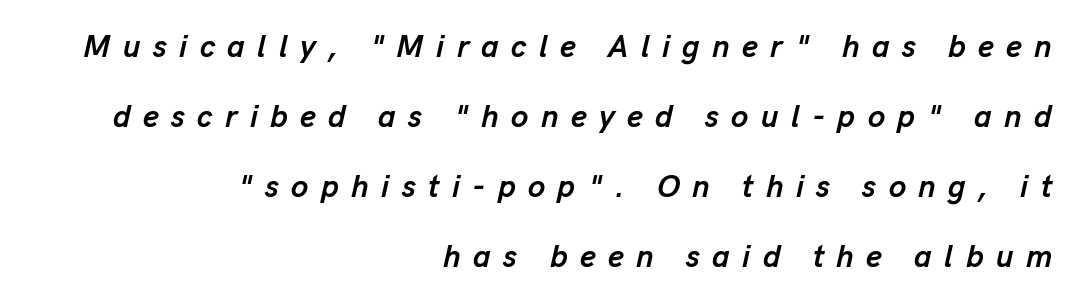
The image shows 31 px semibold type, italic (leaning right); set right-aligned, loose line spacing (2.26x), unusually wide letter spacing (+0.4 em), not underlined; low stroke contrast and a medium x-height.
